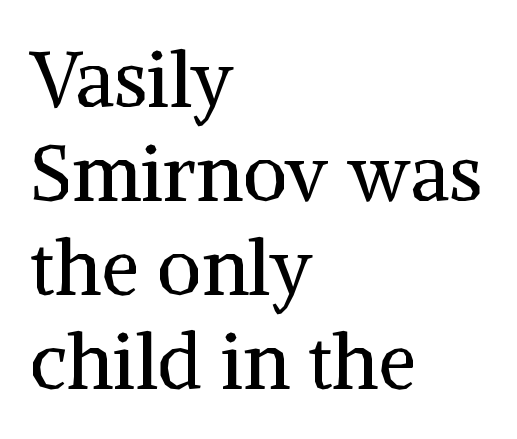
{"serif": "yes", "italic": "no", "bold": "no", "weight": "regular", "width": "normal", "stroke_contrast": "medium", "x_height": "medium", "monospaced": "no", "underline": "no", "align": "left", "line_spacing_ratio": 1.22, "letter_spacing": "normal", "letter_spacing_em": 0.0, "glyph_px": 77}
